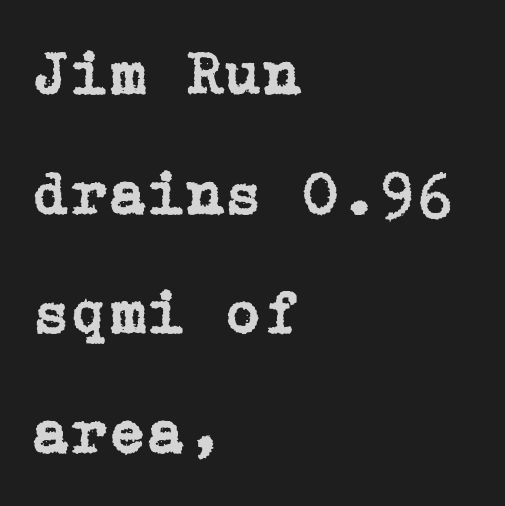
Glyph-to-glyph distance matches everyday printed text. Characters remain perfectly vertical along every line. No word sits above an underline. Font category for this specimen: serif.
